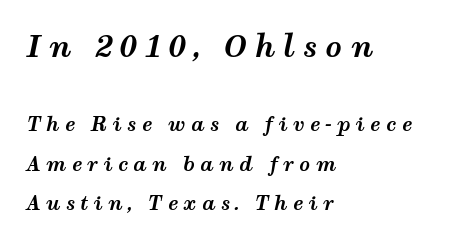
Q: Is the text bold? A: Yes.
Q: Is the text italic (slanted)? A: Yes, it leans right by about 12 degrees.
Q: Is the text underlined? A: No.
Q: How is the paragraph aligned? A: Left-aligned.
Q: Is the spacing between letters normal or unusually wide? A: Unusually wide.
Q: Is the spacing between lines tight, normal or loose? A: Loose.
Q: Which block of text is set in a larger size, the first (top) or the second (bottom)? A: The first (top) one.
Q: Width (condensed, normal, or wide)? A: Wide.
Q: Stroke contrast? A: Medium.
Q: x-height? A: Medium.
Q: Monospaced? A: No.
